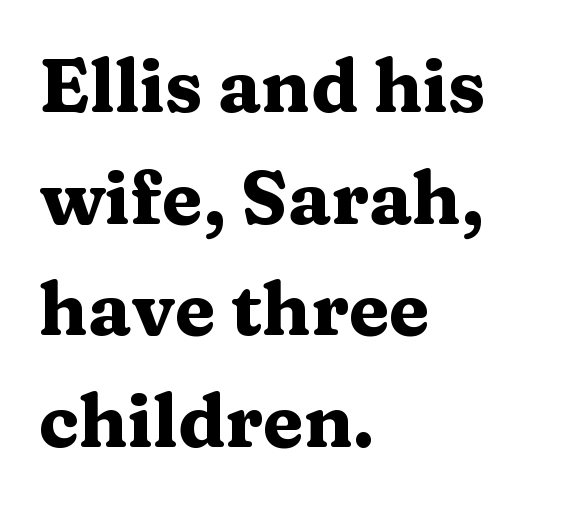
{"serif": "yes", "italic": "no", "bold": "yes", "weight": "heavy", "width": "wide", "stroke_contrast": "medium", "x_height": "medium", "monospaced": "no", "underline": "no", "align": "left", "line_spacing": "normal", "line_spacing_ratio": 1.51, "letter_spacing": "normal", "letter_spacing_em": 0.0, "glyph_px": 74}
